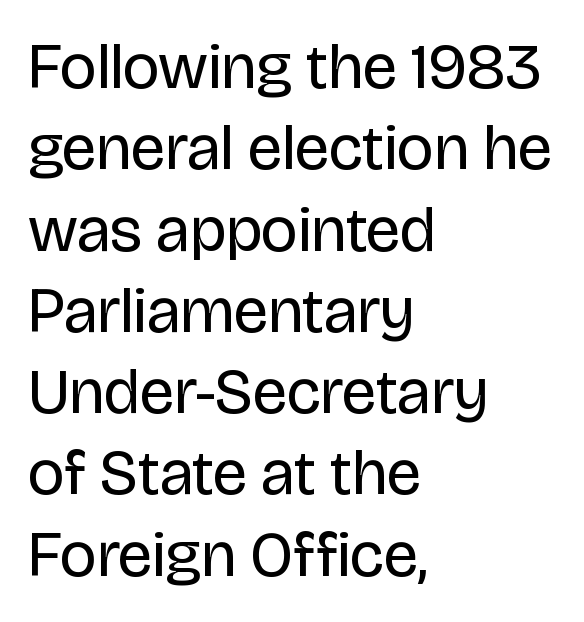
{"serif": "no", "italic": "no", "bold": "no", "weight": "regular", "width": "normal", "stroke_contrast": "low", "x_height": "large", "monospaced": "no", "underline": "no", "align": "left", "line_spacing": "normal", "line_spacing_ratio": 1.27, "letter_spacing": "normal", "letter_spacing_em": 0.0, "glyph_px": 64}
